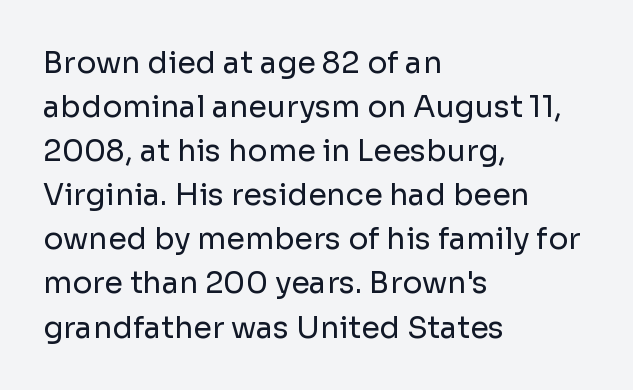
{"serif": "no", "italic": "no", "bold": "no", "weight": "regular", "width": "normal", "stroke_contrast": "low", "x_height": "medium", "monospaced": "no", "underline": "no", "align": "left", "line_spacing": "normal", "line_spacing_ratio": 1.47, "letter_spacing": "normal", "letter_spacing_em": 0.0, "glyph_px": 30}
